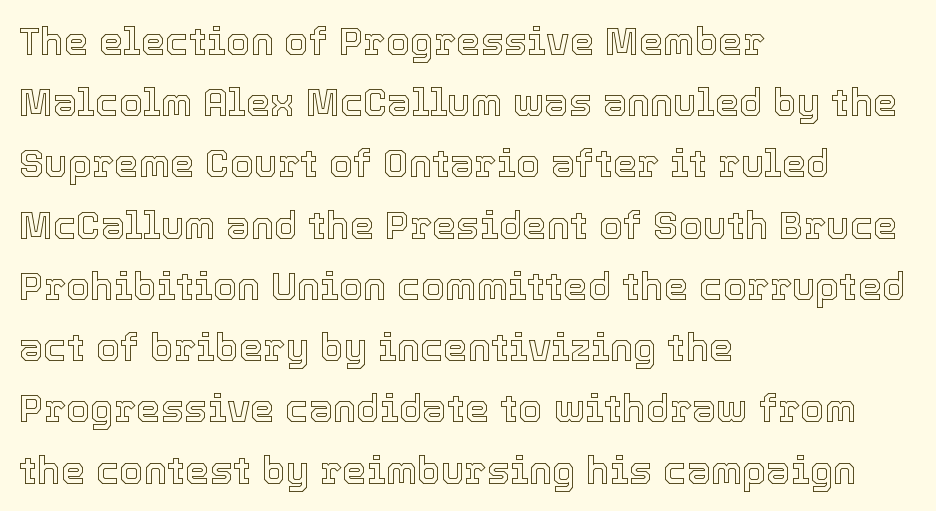
Q: Is the text italic (slanted)? A: No, it is upright.
Q: Is the text underlined? A: No.
Q: How is the paragraph aligned? A: Left-aligned.
Q: Is the spacing between letters normal or unusually wide? A: Normal.
Q: Is the spacing between lines tight, normal or loose? A: Normal.
Q: Width (condensed, normal, or wide)? A: Normal.
Q: x-height? A: Medium.
Q: Monospaced? A: No.
